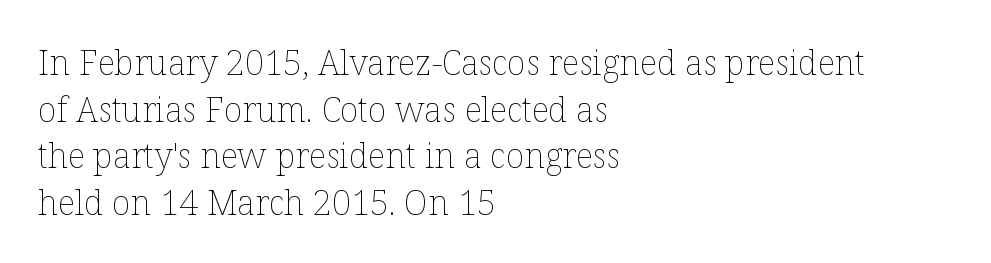
Q: Is the text bold? A: No.
Q: Is the text italic (slanted)? A: No, it is upright.
Q: Is the text underlined? A: No.
Q: How is the paragraph aligned? A: Left-aligned.
Q: Is the spacing between letters normal or unusually wide? A: Normal.
Q: Is the spacing between lines tight, normal or loose? A: Normal.
Q: Width (condensed, normal, or wide)? A: Normal.
Q: Stroke contrast? A: Low.
Q: x-height? A: Medium.
Q: Monospaced? A: No.
